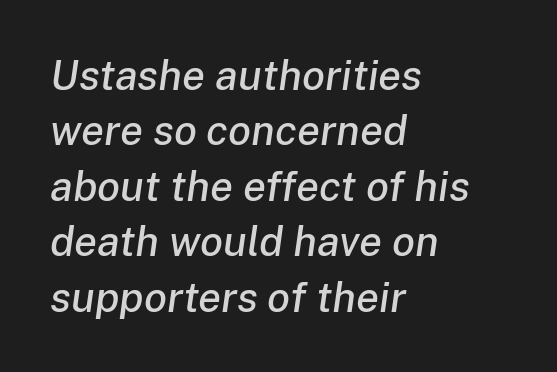
{"italic": "yes", "lean": "right", "slant_degrees": 8, "width": "normal", "stroke_contrast": "low", "x_height": "medium", "monospaced": "no", "underline": "no", "align": "left", "line_spacing": "normal", "line_spacing_ratio": 1.32, "letter_spacing": "normal", "letter_spacing_em": 0.0, "glyph_px": 42}
